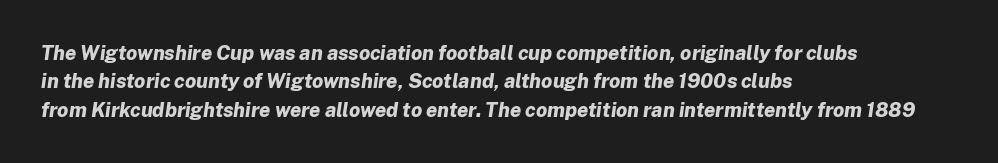
Quick note: interline space is typical. Students, note that the glyphs here touch the page at normal intervals. In terms of posture, this sample is oblique. The rendering uses a bold face; every stroke is thick and dark. The baseline area is clear.
